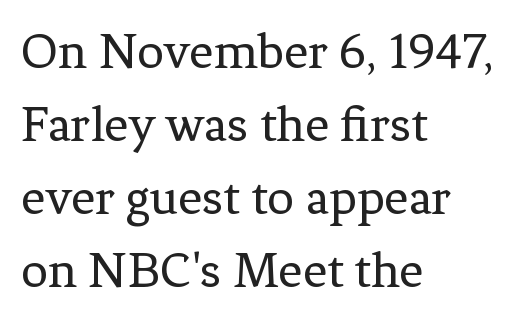
The image shows 53 px regular-weight serif type, upright; set left-aligned, normal line spacing (1.38x), normal letter spacing, not underlined; low stroke contrast and a medium x-height.
